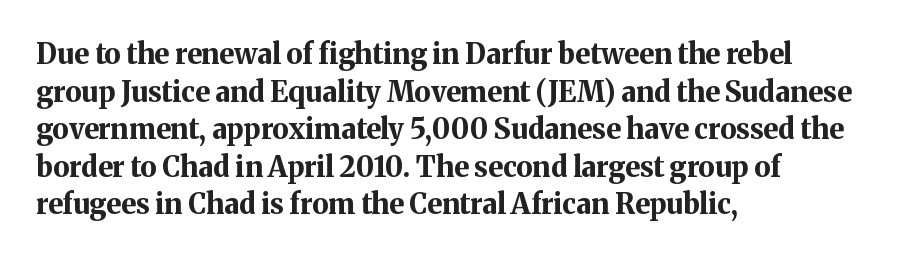
Words float on clear page, feet unadorned. The gaps between neighbouring characters are ordinary and unremarkable. Leftover space on each line is placed entirely after the last word. A serif font was chosen for this passage.
